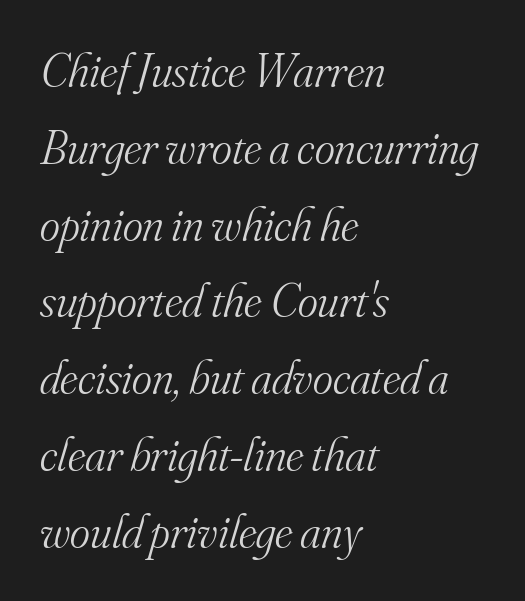
The image shows 48 px light serif type, italic (leaning right); set left-aligned, normal line spacing (1.6x), normal letter spacing, not underlined; medium stroke contrast and a small x-height.
